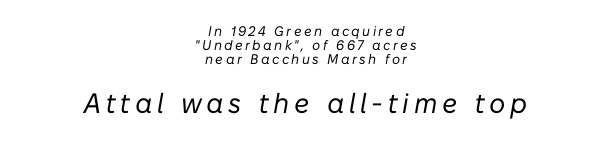
Q: Is the text bold? A: No.
Q: Is the text italic (slanted)? A: Yes, it leans right by about 10 degrees.
Q: Is the text underlined? A: No.
Q: How is the paragraph aligned? A: Centered.
Q: Is the spacing between lines tight, normal or loose? A: Tight.
Q: Which block of text is set in a larger size, the first (top) or the second (bottom)? A: The second (bottom) one.
Q: Width (condensed, normal, or wide)? A: Normal.
Q: Stroke contrast? A: Low.
Q: x-height? A: Medium.
Q: Monospaced? A: No.
